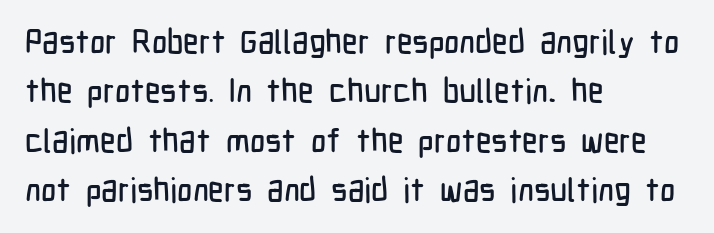
The image shows 33 px condensed sans-serif type, upright; set left-aligned, normal line spacing (1.5x), normal letter spacing, not underlined; low stroke contrast and a medium x-height.
